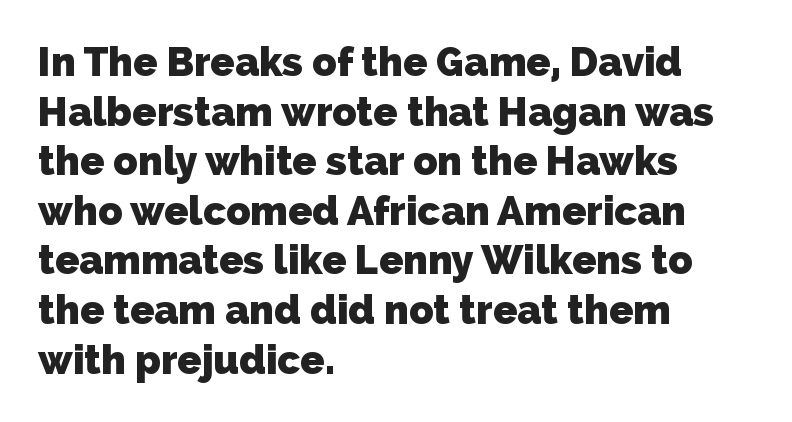
The image shows 40 px heavy sans-serif type; set left-aligned, line spacing 1.24x, normal letter spacing, not underlined; low stroke contrast and a medium x-height.
